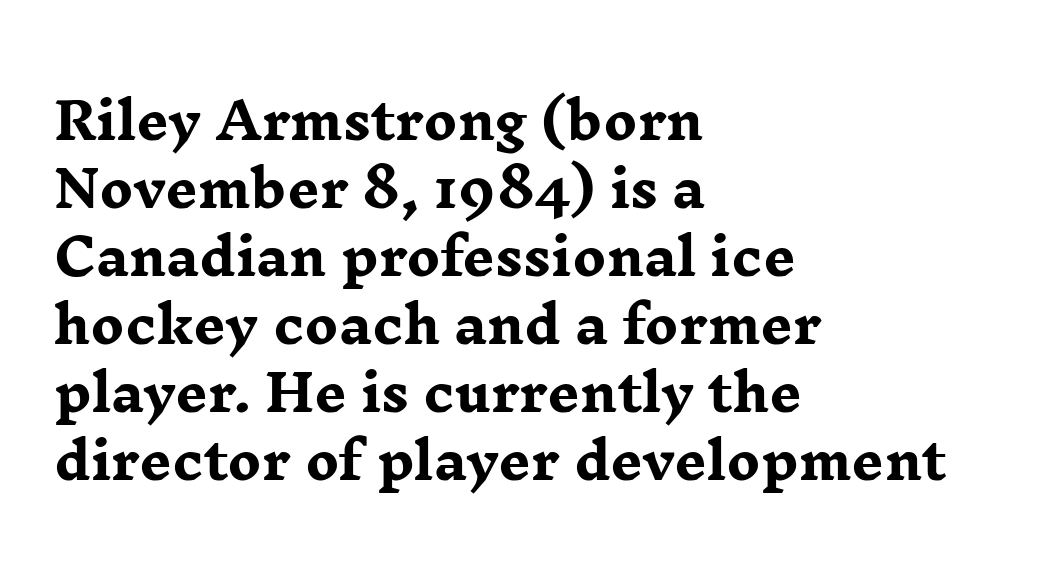
Q: Is the text bold? A: Yes.
Q: Is the text italic (slanted)? A: No, it is upright.
Q: Is the typeface a serif or a sans-serif typeface? A: Serif.
Q: Is the text underlined? A: No.
Q: How is the paragraph aligned? A: Left-aligned.
Q: Is the spacing between letters normal or unusually wide? A: Normal.
Q: Is the spacing between lines tight, normal or loose? A: Normal.
Q: Width (condensed, normal, or wide)? A: Wide.
Q: Stroke contrast? A: Low.
Q: x-height? A: Medium.
Q: Monospaced? A: No.
